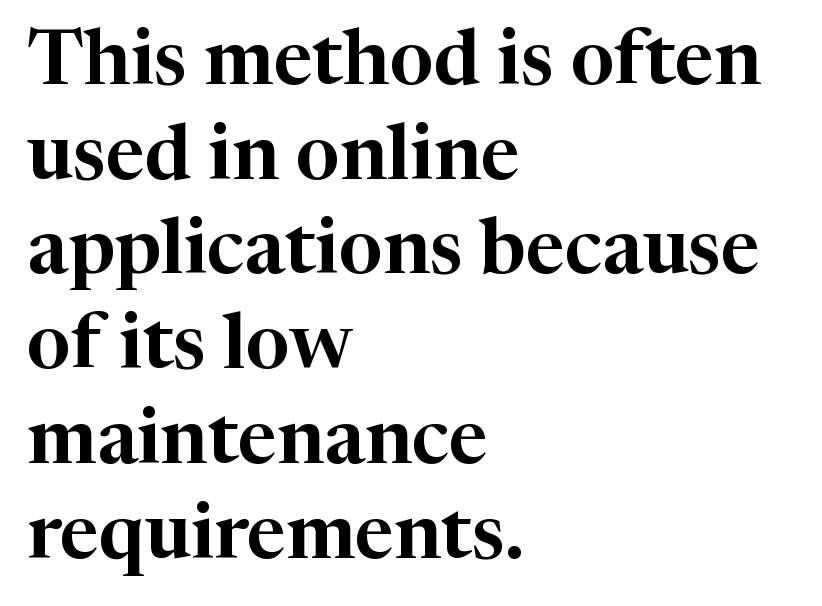
The image shows 77 px serif type, upright; set left-aligned, line spacing 1.23x, normal letter spacing, not underlined; high stroke contrast and a medium x-height.
